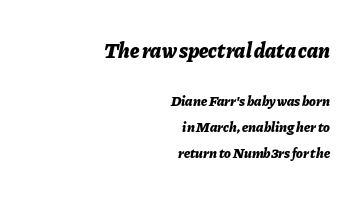
The image shows 21 px bold type, italic (leaning right); set right-aligned, line spacing 1.86x, normal letter spacing, not underlined; the first (top) block is 1.5x larger.
